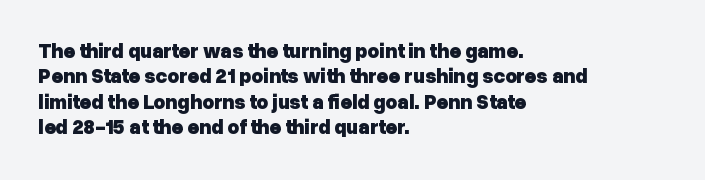
{"italic": "no", "bold": "yes", "underline": "no", "align": "left", "line_spacing": "normal", "line_spacing_ratio": 1.27, "letter_spacing": "normal", "letter_spacing_em": 0.0, "glyph_px": 20}
